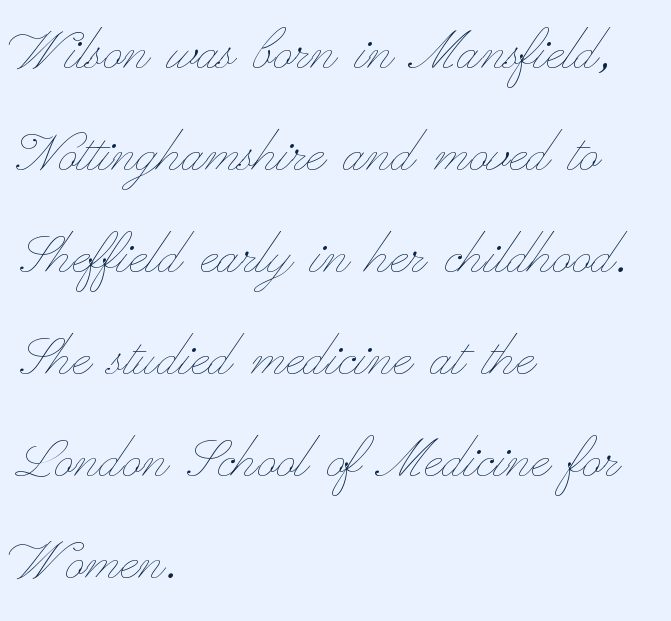
The image shows 65 px thin, wide type; set left-aligned, normal line spacing (1.57x), normal letter spacing, not underlined; low stroke contrast and a small x-height.
